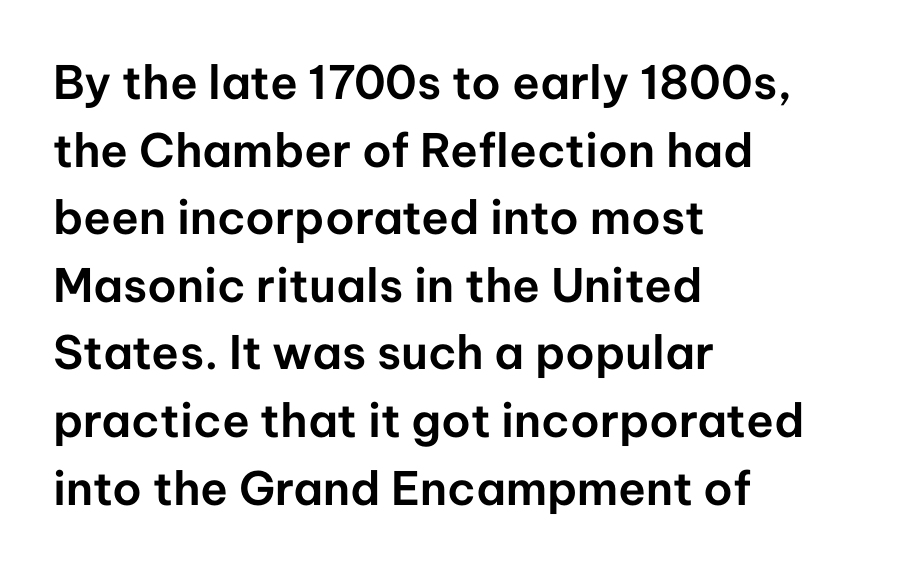
The image shows 46 px sans-serif type, upright; set left-aligned, normal line spacing (1.47x), normal letter spacing, not underlined; low stroke contrast and a medium x-height.
